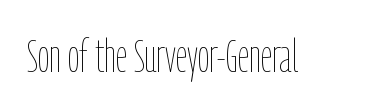
Q: Is the text bold? A: No.
Q: Is the text italic (slanted)? A: No, it is upright.
Q: Is the text underlined? A: No.
Q: Is the spacing between letters normal or unusually wide? A: Normal.
Q: Width (condensed, normal, or wide)? A: Condensed.
Q: Stroke contrast? A: Low.
Q: x-height? A: Medium.
Q: Monospaced? A: No.
